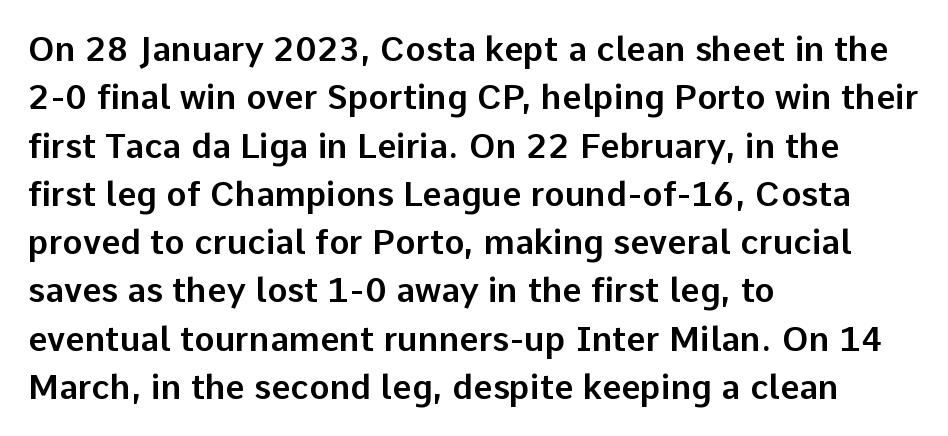
Plain, unruled lines of type. These lines were composed using upright roman letters. The face used here is proportionally spaced, like ordinary book or web type. In CSS terms this would be text-align: left. Summary of vertical rhythm: regular, with standard interline spacing. The letters carry no serifs — their stems end cleanly without finishing strokes.
